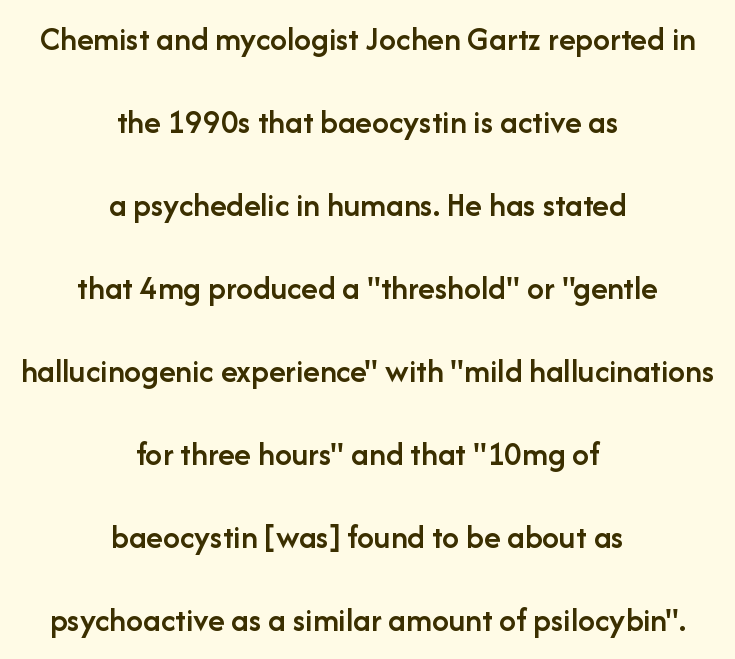
Q: Is the text bold? A: Semi-bold.
Q: Is the text italic (slanted)? A: No, it is upright.
Q: Is the typeface a serif or a sans-serif typeface? A: Sans-serif.
Q: Is the text underlined? A: No.
Q: How is the paragraph aligned? A: Centered.
Q: Is the spacing between letters normal or unusually wide? A: Normal.
Q: Is the spacing between lines tight, normal or loose? A: Loose.
Q: Width (condensed, normal, or wide)? A: Normal.
Q: Stroke contrast? A: Low.
Q: x-height? A: Medium.
Q: Monospaced? A: No.
